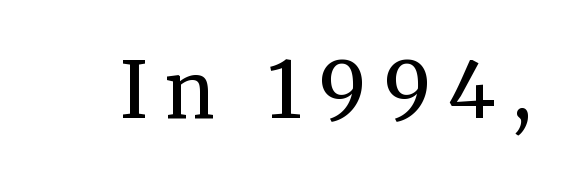
The image shows 78 px regular-weight serif type, upright; set unusually wide letter spacing (+0.22 em), not underlined; medium stroke contrast and a medium x-height.
